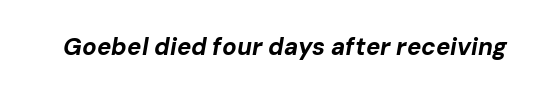
The image shows 24 px bold type, italic (leaning right); set normal letter spacing, not underlined.
